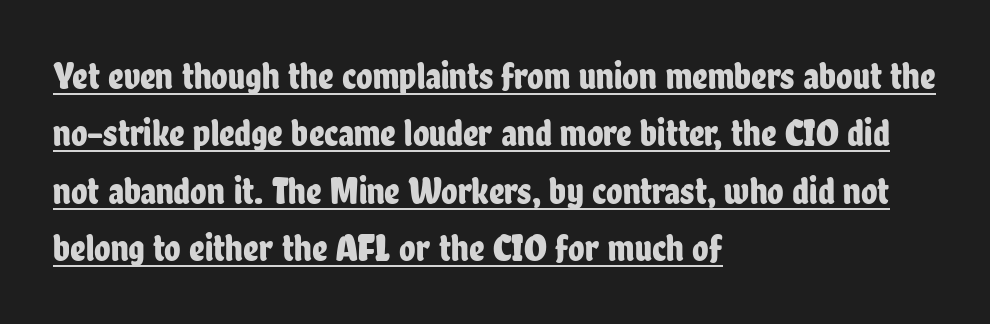
The image shows 38 px condensed sans-serif type, upright; set left-aligned, normal line spacing (1.51x), normal letter spacing, underlined; low stroke contrast and a medium x-height.
